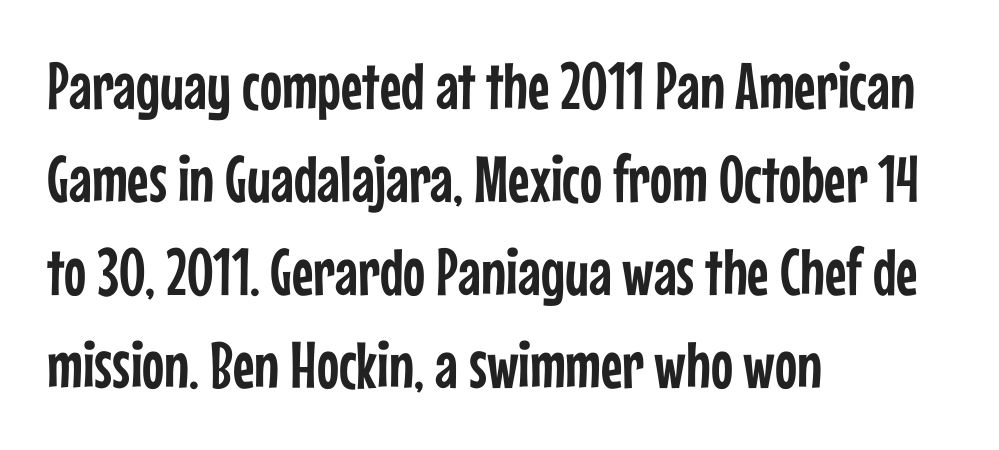
{"serif": "no", "italic": "no", "width": "condensed", "stroke_contrast": "low", "x_height": "medium", "monospaced": "no", "underline": "no", "align": "left", "line_spacing": "normal", "line_spacing_ratio": 1.41, "letter_spacing": "normal", "letter_spacing_em": 0.0, "glyph_px": 66}
